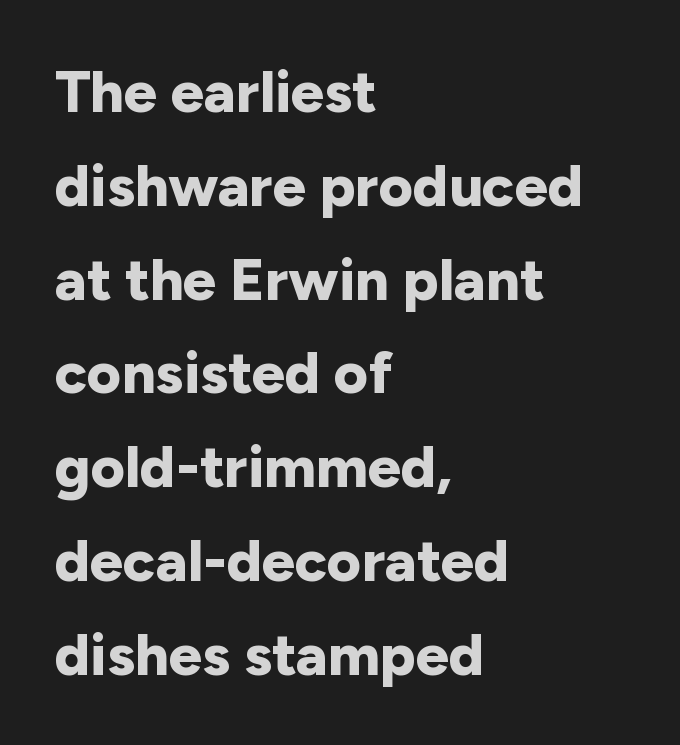
The passage shown is not underscored anywhere. Spacing between characters is what you'd get straight out of the box. Typeset ragged right — the left edge is the straight one. The passage shown is typed in a proportional face where columns would drift.
